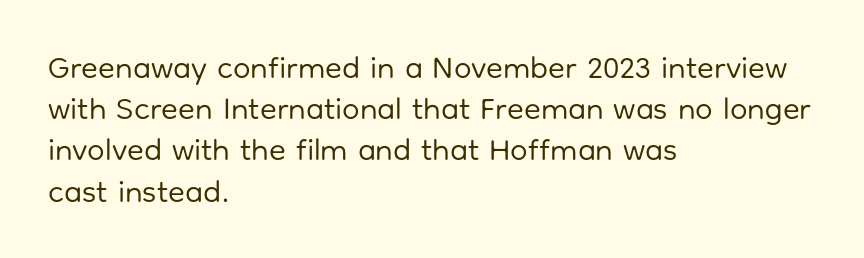
The image shows 31 px regular-weight sans-serif type, upright; set left-aligned, normal line spacing (1.33x), normal letter spacing, not underlined; low stroke contrast and a medium x-height.
